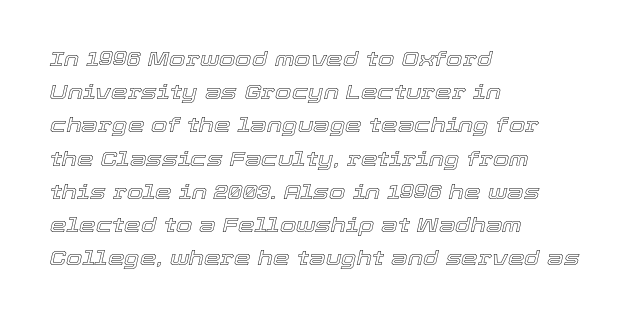
Honestly, there is no underline to notice here at all. The type is set solid horizontally, with unmodified tracking. It's the slanting kind of type. Normally led — the rows are evenly, conventionally spaced. Typeset ragged right — the left edge is the straight one.
